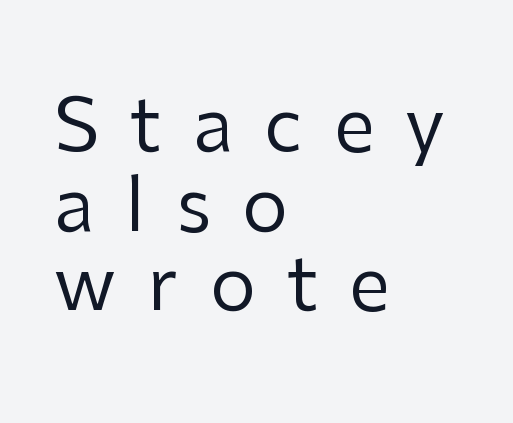
{"serif": "no", "italic": "no", "bold": "no", "weight": "regular", "width": "normal", "stroke_contrast": "low", "x_height": "medium", "monospaced": "no", "underline": "no", "align": "left", "line_spacing": "tight", "line_spacing_ratio": 1.09, "letter_spacing": "wide", "letter_spacing_em": 0.43, "glyph_px": 73}
